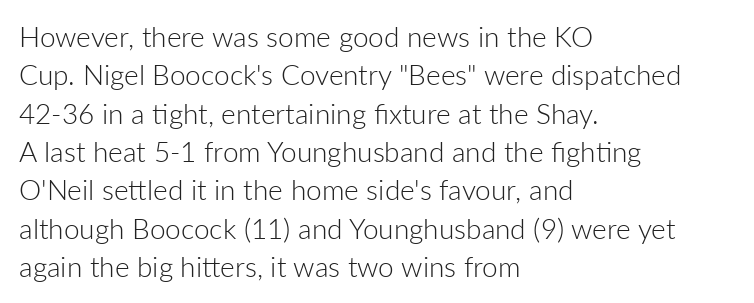
{"serif": "no", "italic": "no", "bold": "no", "weight": "light", "width": "normal", "stroke_contrast": "low", "x_height": "medium", "monospaced": "no", "underline": "no", "align": "left", "line_spacing": "normal", "line_spacing_ratio": 1.37, "letter_spacing": "normal", "letter_spacing_em": 0.0, "glyph_px": 28}
